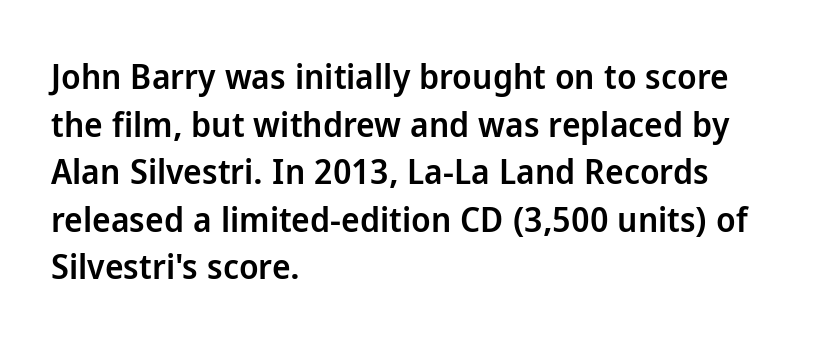
{"serif": "no", "italic": "no", "bold": "semi", "weight": "semibold", "width": "normal", "stroke_contrast": "low", "x_height": "medium", "monospaced": "no", "underline": "no", "align": "left", "line_spacing": "normal", "line_spacing_ratio": 1.36, "letter_spacing": "normal", "letter_spacing_em": 0.0, "glyph_px": 35}
